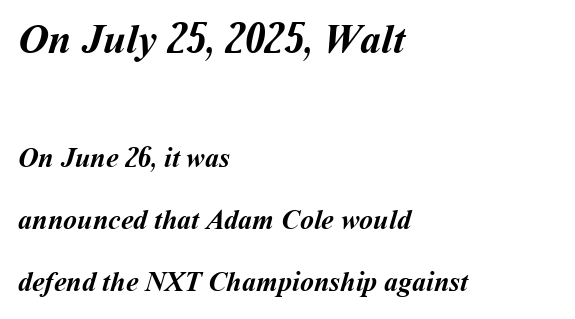
The image shows 42 px semibold type; set left-aligned, loose line spacing (2.21x), normal letter spacing, not underlined; the first (top) block is 1.5x larger; medium stroke contrast and a medium x-height.
